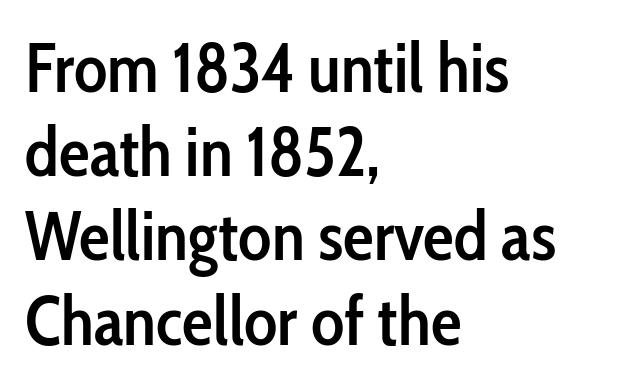
Descenders are the only things crossing below the line. Every row of glyphs begins at an identical x-position on the left. Heft: intermediate — a semibold. The font's upright variant was chosen for this text.
